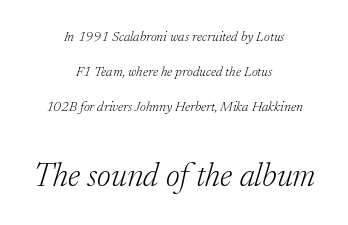
Q: Is the text bold? A: No.
Q: Is the text italic (slanted)? A: Yes, it leans right by about 17 degrees.
Q: Is the typeface a serif or a sans-serif typeface? A: Serif.
Q: Is the text underlined? A: No.
Q: How is the paragraph aligned? A: Centered.
Q: Is the spacing between letters normal or unusually wide? A: Normal.
Q: Is the spacing between lines tight, normal or loose? A: Loose.
Q: Which block of text is set in a larger size, the first (top) or the second (bottom)? A: The second (bottom) one.
Q: Width (condensed, normal, or wide)? A: Normal.
Q: Stroke contrast? A: Low.
Q: x-height? A: Medium.
Q: Monospaced? A: No.
